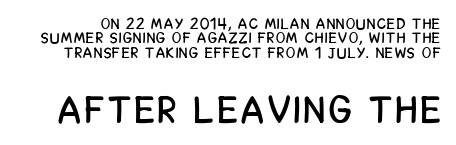
The image shows 38 px condensed sans-serif type, upright; set tight line spacing (0.96x), not underlined; the second (bottom) block is 2.53x larger; low stroke contrast and a large x-height.
